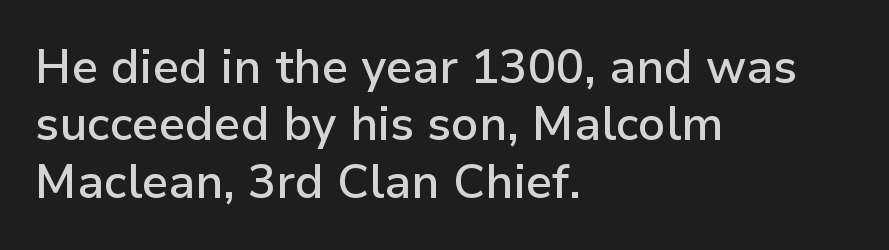
Q: Is the text bold? A: Semi-bold.
Q: Is the text italic (slanted)? A: No, it is upright.
Q: Is the typeface a serif or a sans-serif typeface? A: Sans-serif.
Q: Is the text underlined? A: No.
Q: How is the paragraph aligned? A: Left-aligned.
Q: Is the spacing between letters normal or unusually wide? A: Normal.
Q: Width (condensed, normal, or wide)? A: Normal.
Q: Stroke contrast? A: Low.
Q: x-height? A: Medium.
Q: Monospaced? A: No.
